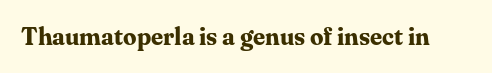
Q: Is the text bold? A: Yes.
Q: Is the text italic (slanted)? A: No, it is upright.
Q: Is the text underlined? A: No.
Q: Is the spacing between letters normal or unusually wide? A: Normal.
